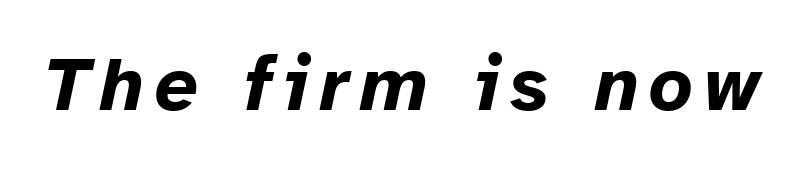
Q: Is the text bold? A: Yes.
Q: Is the text italic (slanted)? A: Yes, it leans right by about 12 degrees.
Q: Is the text underlined? A: No.
Q: Width (condensed, normal, or wide)? A: Normal.
Q: Stroke contrast? A: Low.
Q: x-height? A: Medium.
Q: Monospaced? A: No.
